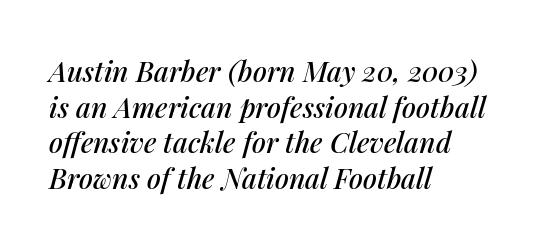
Notice how the passage keeps a crisp vertical edge on the left only. A typesetter would call this proportional, since set widths differ per character. Honestly, the row spacing looks completely unremarkable. Caption: standard tracking, unaltered.
